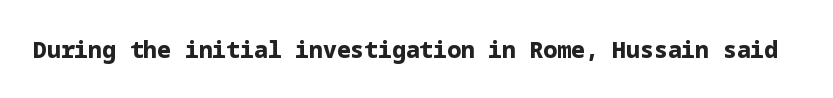
Notice how thick the strokes are: this is what a full bold looks like. In terms of letterspacing, this is plain default setting. The specimen omits any rule beneath the text block's lines. The lettering stays uniformly vertical, giving the passage a roman look.
